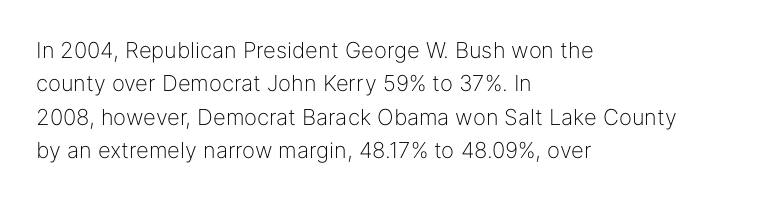
Q: Is the text bold? A: No.
Q: Is the text italic (slanted)? A: No, it is upright.
Q: Is the text underlined? A: No.
Q: How is the paragraph aligned? A: Left-aligned.
Q: Is the spacing between letters normal or unusually wide? A: Normal.
Q: Is the spacing between lines tight, normal or loose? A: Normal.
